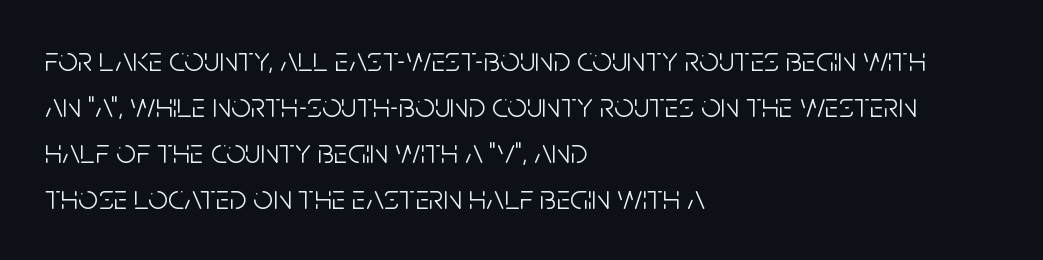
Weight: not bold — regular or lighter. Nobody touched the tracking dial on this one. A roman cut, with each character standing at attention. The rendering shows plain stroke endings on the letterforms — a sans-serif design.
